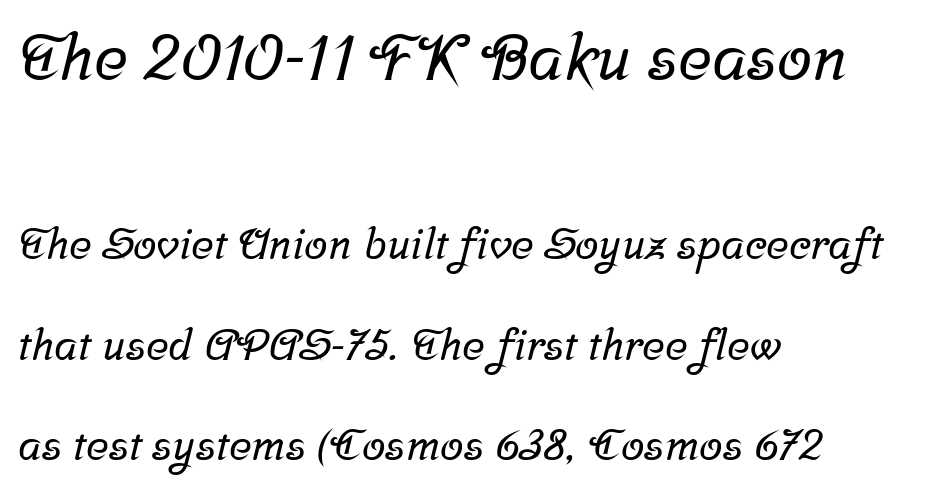
{"width": "normal", "stroke_contrast": "low", "x_height": "medium", "monospaced": "no", "underline": "no", "align": "left", "line_spacing": "loose", "line_spacing_ratio": 2.33, "letter_spacing": "normal", "letter_spacing_em": 0.0, "larger_block": "first", "size_ratio": 1.49, "glyph_px": 64}
